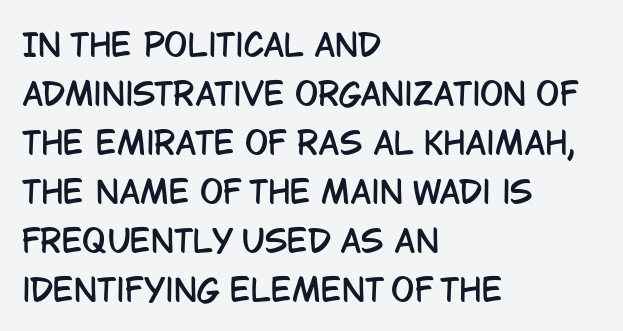
All the whitespace from short lines collects on the right. Does the leading feel generous? No, just average. No word sits above an underline. The face used here is rendered with its standard letterfit.
